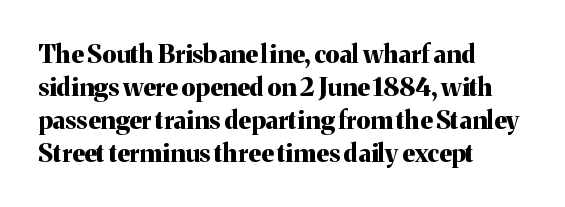
{"italic": "no", "bold": "yes", "underline": "no", "align": "left", "line_spacing": "normal", "line_spacing_ratio": 1.32, "letter_spacing": "normal", "letter_spacing_em": 0.0, "glyph_px": 25}
